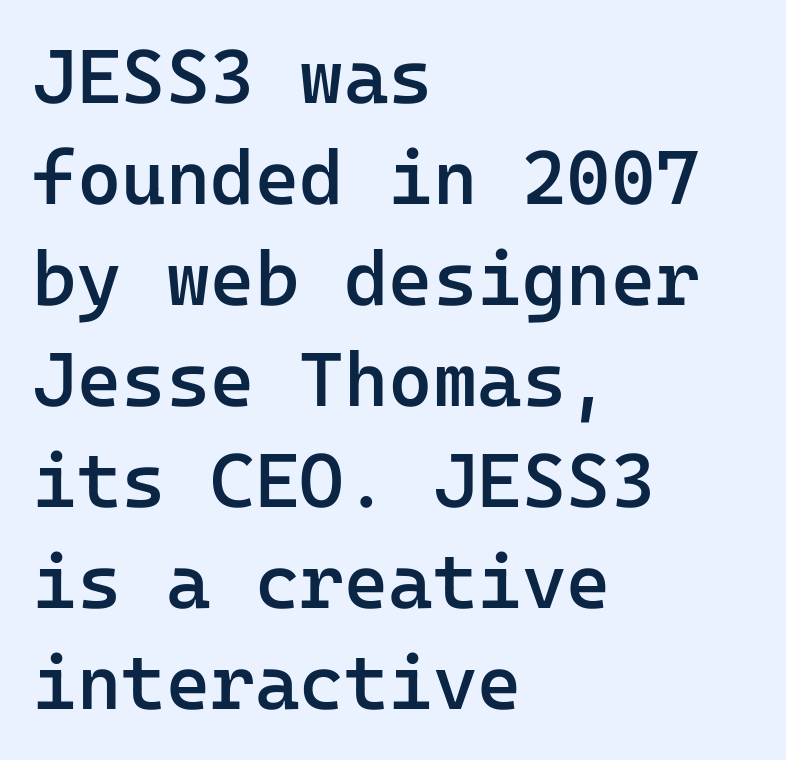
{"serif": "no", "italic": "no", "bold": "semi", "weight": "semibold", "width": "normal", "stroke_contrast": "low", "x_height": "medium", "monospaced": "yes", "underline": "no", "align": "left", "line_spacing": "normal", "line_spacing_ratio": 1.33, "letter_spacing": "normal", "letter_spacing_em": 0.0, "glyph_px": 76}
